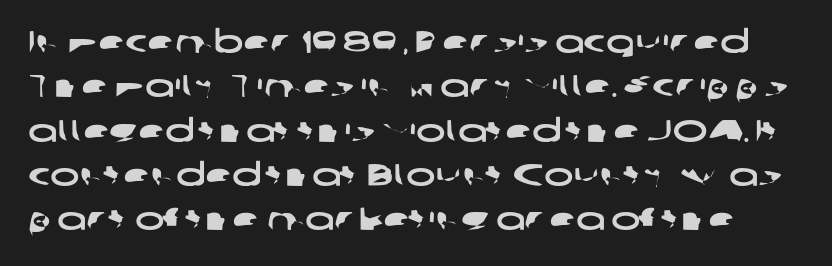
{"serif": "no", "width": "wide", "stroke_contrast": "low", "x_height": "medium", "monospaced": "no", "underline": "no", "line_spacing": "normal", "line_spacing_ratio": 1.43, "letter_spacing": "normal", "letter_spacing_em": 0.0, "glyph_px": 31}
